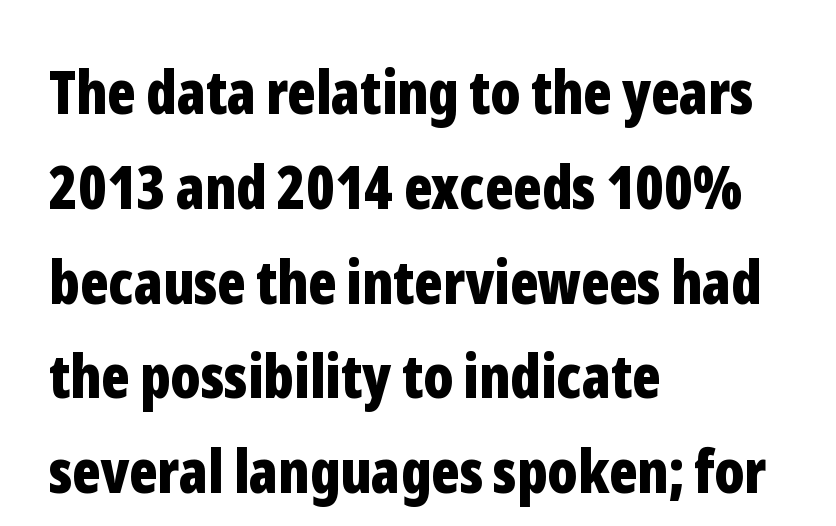
{"serif": "no", "italic": "no", "bold": "yes", "weight": "bold", "width": "condensed", "stroke_contrast": "low", "x_height": "medium", "monospaced": "no", "underline": "no", "align": "left", "line_spacing": "normal", "line_spacing_ratio": 1.58, "letter_spacing": "normal", "letter_spacing_em": 0.0, "glyph_px": 60}
